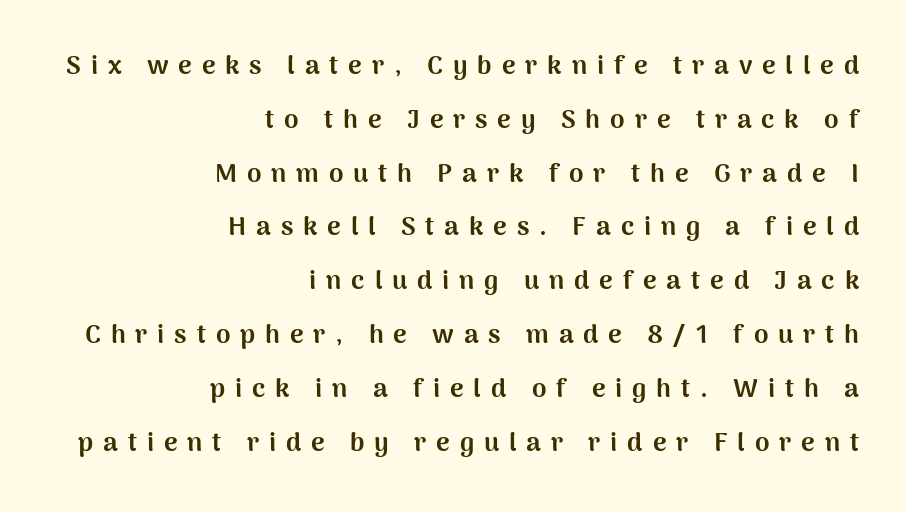
The image shows 26 px bold type, upright; set right-aligned, loose line spacing (2.07x), unusually wide letter spacing (+0.38 em), not underlined.
